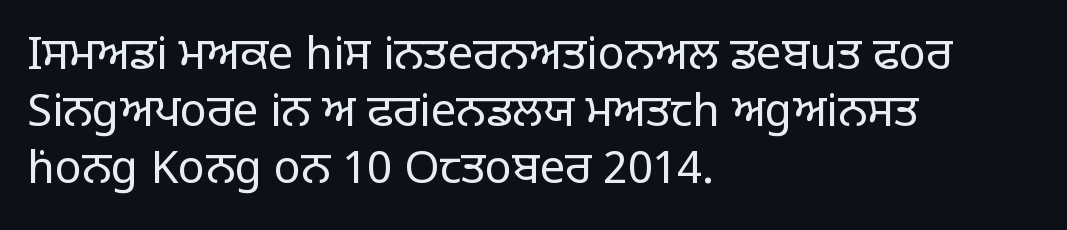
Q: Is the text bold? A: No.
Q: Is the text italic (slanted)? A: No, it is upright.
Q: Is the typeface a serif or a sans-serif typeface? A: Sans-serif.
Q: Is the text underlined? A: No.
Q: How is the paragraph aligned? A: Left-aligned.
Q: Is the spacing between letters normal or unusually wide? A: Normal.
Q: Is the spacing between lines tight, normal or loose? A: Normal.
Q: Width (condensed, normal, or wide)? A: Normal.
Q: Stroke contrast? A: Low.
Q: x-height? A: Large.
Q: Monospaced? A: No.
